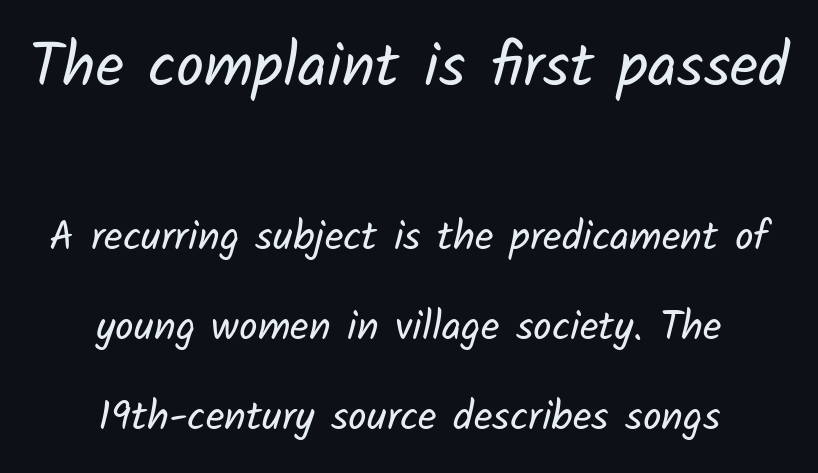
{"serif": "no", "bold": "no", "weight": "regular", "width": "normal", "stroke_contrast": "low", "x_height": "medium", "monospaced": "no", "underline": "no", "align": "center", "line_spacing": "loose", "line_spacing_ratio": 2.2, "letter_spacing": "normal", "letter_spacing_em": 0.0, "larger_block": "first", "size_ratio": 1.51, "glyph_px": 62}
